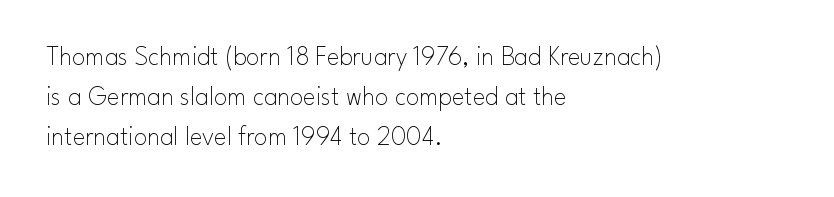
Q: Is the text bold? A: No.
Q: Is the text italic (slanted)? A: No, it is upright.
Q: Is the text underlined? A: No.
Q: How is the paragraph aligned? A: Left-aligned.
Q: Is the spacing between letters normal or unusually wide? A: Normal.
Q: Is the spacing between lines tight, normal or loose? A: Normal.
